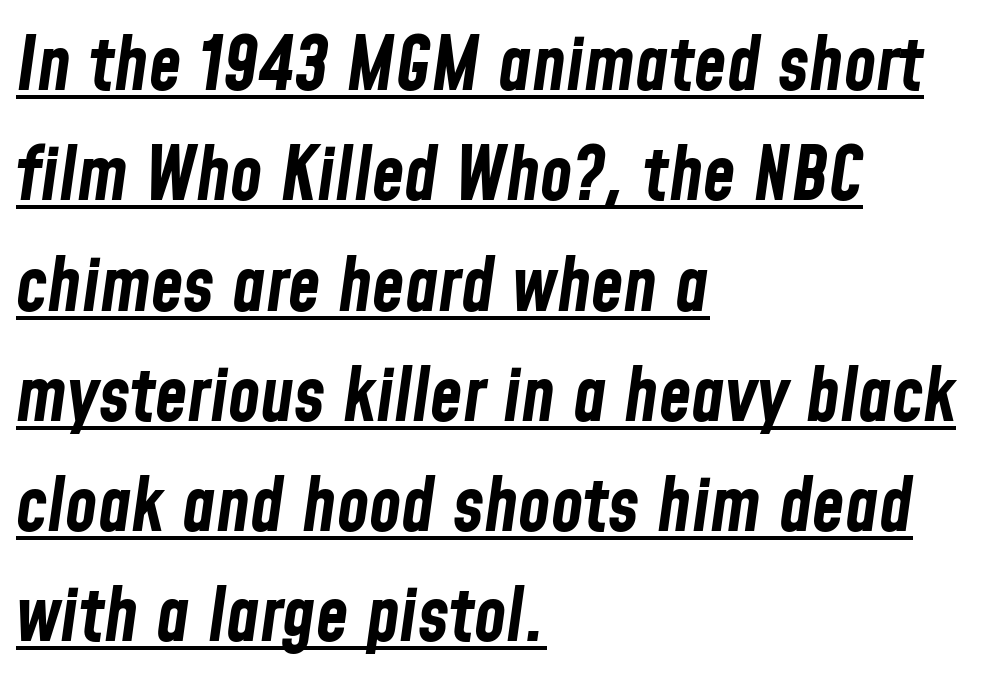
Q: Is the text bold? A: Yes.
Q: Is the text italic (slanted)? A: Yes, it leans right by about 8 degrees.
Q: Is the text underlined? A: Yes.
Q: How is the paragraph aligned? A: Left-aligned.
Q: Is the spacing between letters normal or unusually wide? A: Normal.
Q: Is the spacing between lines tight, normal or loose? A: Normal.
Q: Width (condensed, normal, or wide)? A: Condensed.
Q: Stroke contrast? A: Low.
Q: x-height? A: Medium.
Q: Monospaced? A: No.
